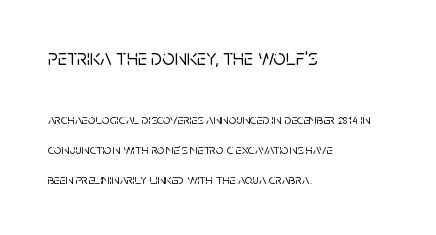
The image shows 22 px text type, upright; set left-aligned, loose line spacing (2.14x), normal letter spacing, not underlined; the first (top) block is 1.57x larger.
